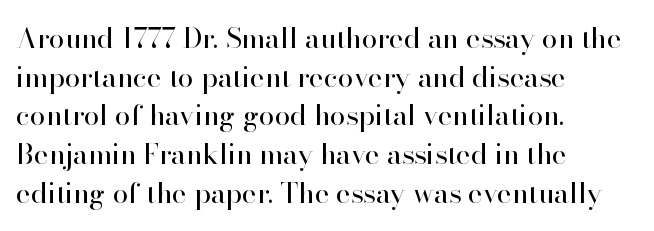
{"serif": "yes", "italic": "no", "bold": "no", "weight": "regular", "width": "normal", "stroke_contrast": "high", "x_height": "small", "monospaced": "no", "underline": "no", "align": "left", "line_spacing": "normal", "line_spacing_ratio": 1.38, "letter_spacing": "normal", "letter_spacing_em": 0.0, "glyph_px": 28}
